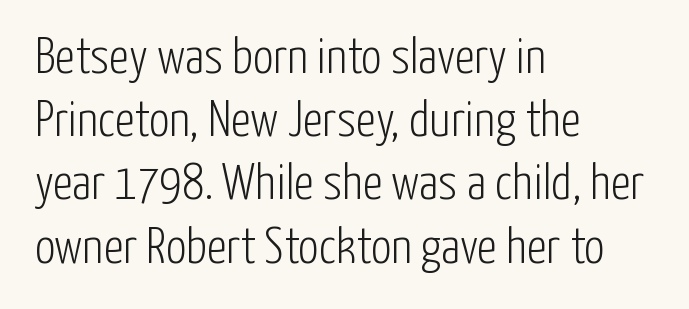
The specimen omits any rule beneath the text block's lines. Quick note: not italic, upright. Ink coverage per letter is moderate at most. Varying glyph widths throughout — classic text-font behaviour. Words appear dense and cohesive because spacing is normal.
